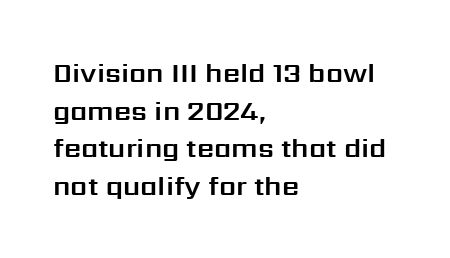
Q: Is the text italic (slanted)? A: No, it is upright.
Q: Is the text underlined? A: No.
Q: How is the paragraph aligned? A: Left-aligned.
Q: Is the spacing between letters normal or unusually wide? A: Normal.
Q: Is the spacing between lines tight, normal or loose? A: Normal.
